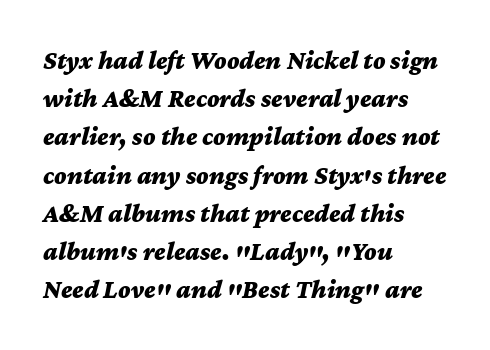
Q: Is the text bold? A: Yes.
Q: Is the text italic (slanted)? A: Yes, it leans right by about 12 degrees.
Q: Is the text underlined? A: No.
Q: How is the paragraph aligned? A: Left-aligned.
Q: Is the spacing between letters normal or unusually wide? A: Normal.
Q: Is the spacing between lines tight, normal or loose? A: Normal.
